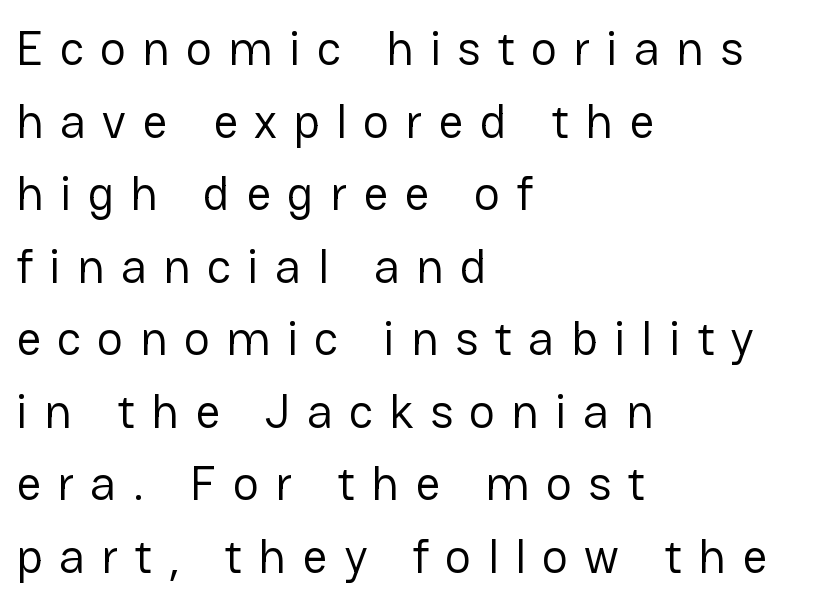
Leading matches the norm, producing a regular column. Classification — sans serif. This is the regular roman posture of the typeface. Here the designer chose a conventional face with non-uniform glyph widths. You could only call the tracking loose — the letters float apart. The foot of each line stays bare and open.
